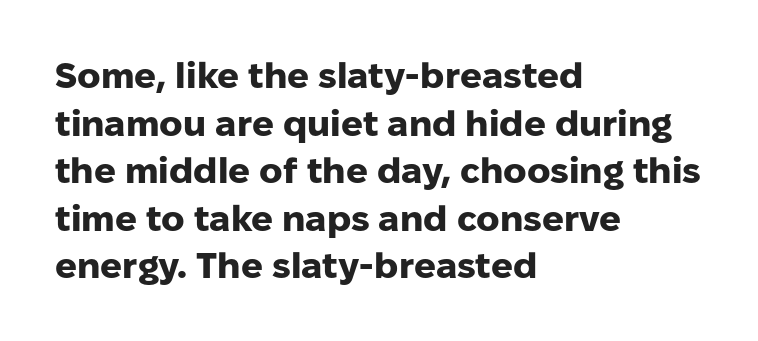
Nothing sits at the stroke ends, so this counts as sans-serif. Horizontal alignment here is leftward, the default for most running prose. Words appear dense and cohesive because spacing is normal. On the weight axis this lands at bold, roughly 700. Looks like regular typesetting: each glyph gets only the width it needs. You can tell it's not italic because the verticals are truly vertical.
